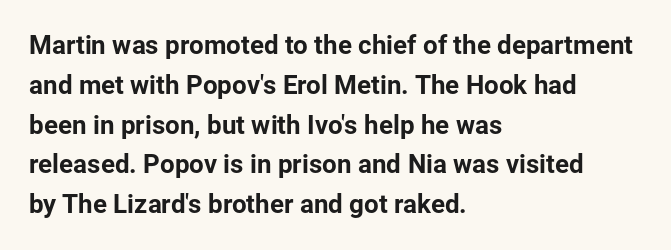
The image shows 26 px text type, upright; set left-aligned, normal line spacing (1.53x), normal letter spacing, not underlined.
